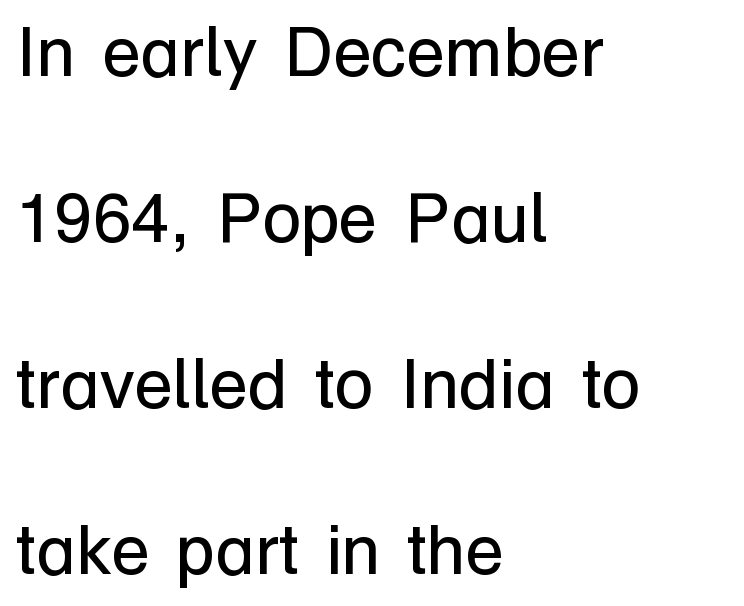
{"serif": "no", "italic": "no", "bold": "no", "weight": "regular", "width": "normal", "stroke_contrast": "low", "x_height": "medium", "monospaced": "no", "underline": "no", "align": "left", "line_spacing": "loose", "line_spacing_ratio": 2.37, "letter_spacing": "normal", "letter_spacing_em": 0.0, "glyph_px": 70}
